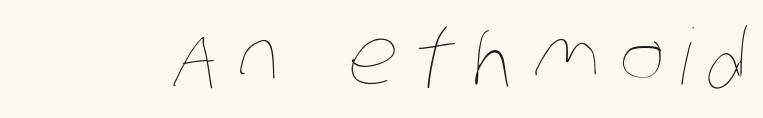
{"bold": "no", "weight": "thin", "width": "condensed", "stroke_contrast": "low", "x_height": "large", "monospaced": "no", "underline": "no", "letter_spacing": "wide", "letter_spacing_em": 0.22, "glyph_px": 77}
